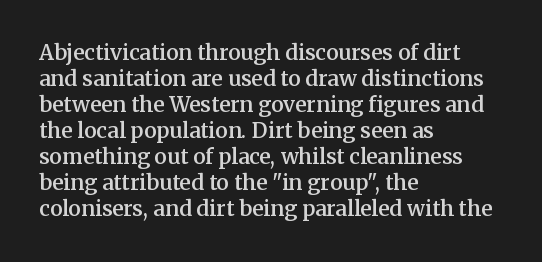
The image shows 21 px text type, upright; set left-aligned, line spacing 1.24x, normal letter spacing, not underlined.
